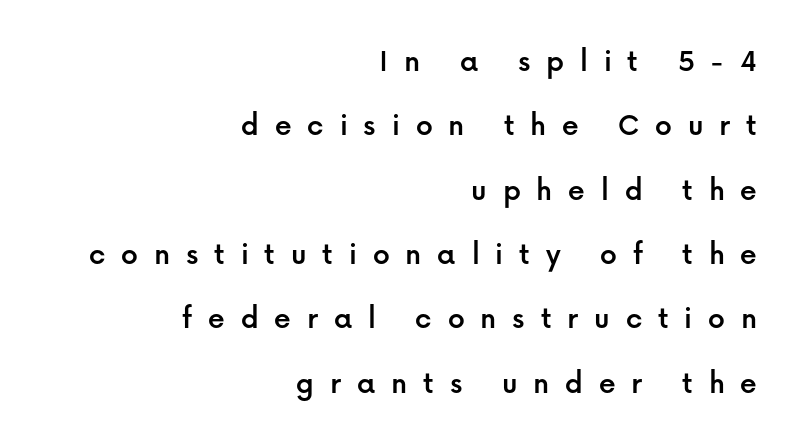
You could fit nearly another row in the gap between these rows. In CSS terms this would be text-align: right. Character widths vary here, with narrow letters taking less room than wide ones. What kind of face is this? One without serifs — a sans. The typography opts for an upright posture over an oblique one.
